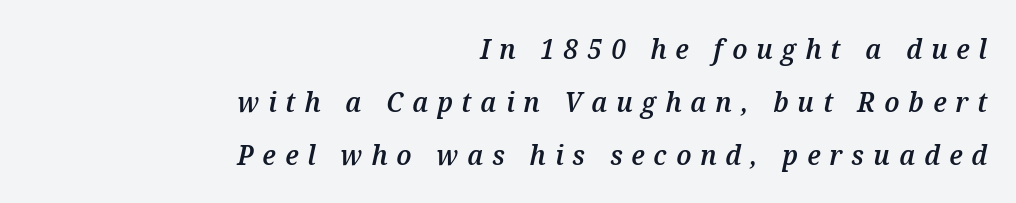
The image shows 28 px semibold type, italic (leaning right); set right-aligned, line spacing 1.89x, unusually wide letter spacing (+0.32 em), not underlined; medium stroke contrast and a medium x-height.
